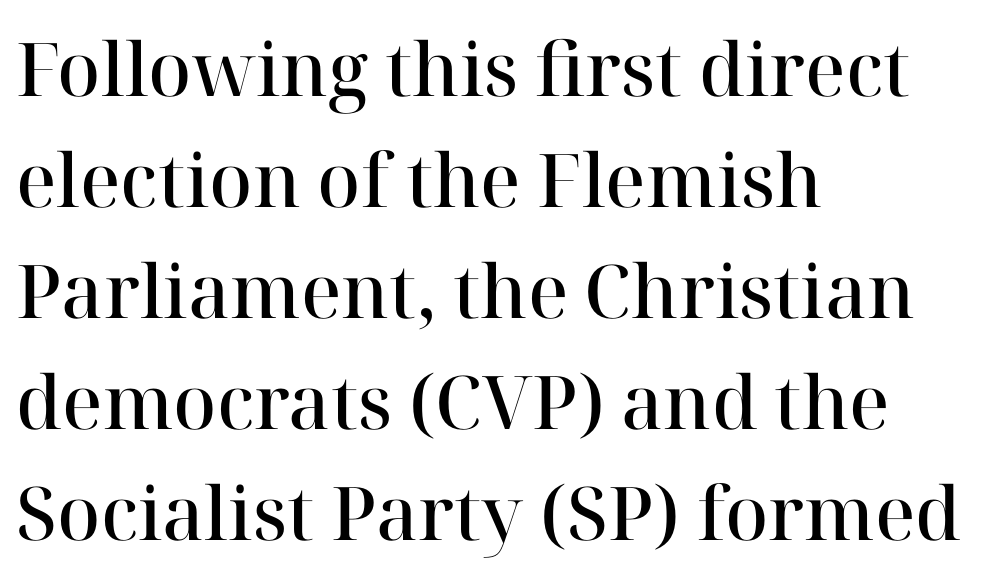
{"serif": "yes", "italic": "no", "bold": "semi", "weight": "semibold", "width": "normal", "stroke_contrast": "high", "x_height": "medium", "monospaced": "no", "underline": "no", "align": "left", "line_spacing": "normal", "line_spacing_ratio": 1.5, "letter_spacing": "normal", "letter_spacing_em": 0.0, "glyph_px": 74}
